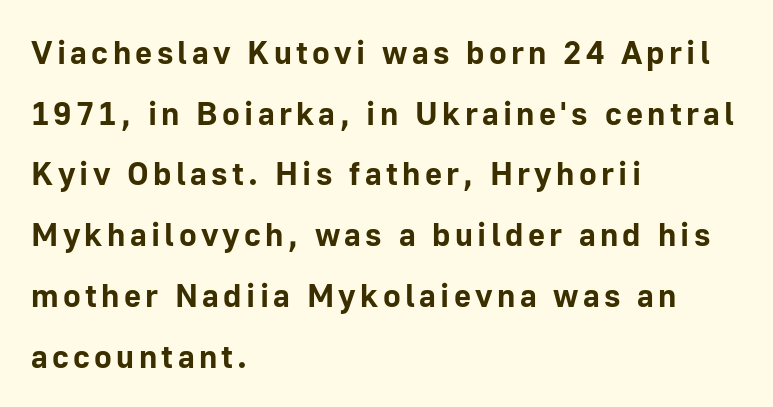
This sample is left-justified, so line endings fall wherever the words run out. The axis of the letterforms is exactly vertical. The words here are not underlined. The strokes are fattened all the way to bold. A typesetter would label this face a sans. You could not count columns in this text — the font is proportionally spaced.
